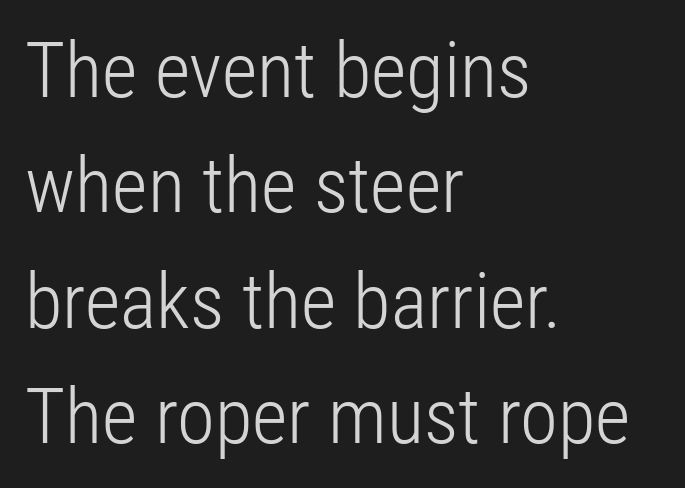
{"serif": "no", "italic": "no", "bold": "no", "weight": "light", "width": "condensed", "stroke_contrast": "low", "x_height": "medium", "monospaced": "no", "underline": "no", "align": "left", "line_spacing": "normal", "line_spacing_ratio": 1.5, "letter_spacing": "normal", "letter_spacing_em": 0.0, "glyph_px": 77}
